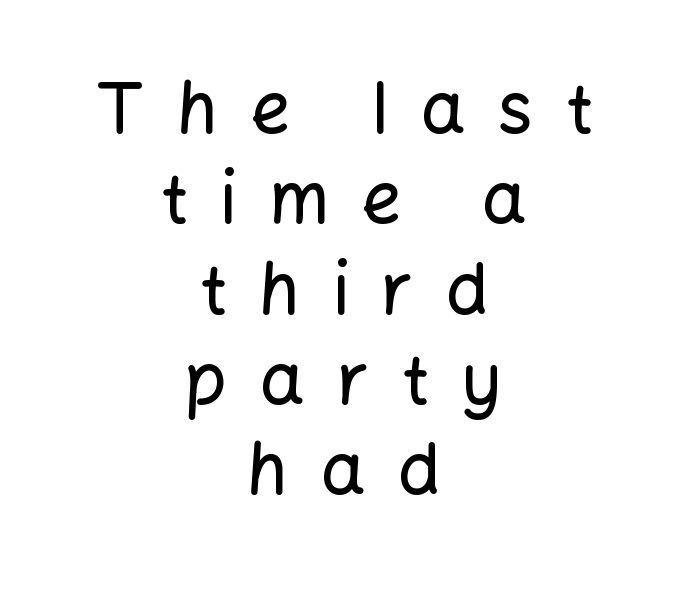
{"serif": "no", "italic": "no", "width": "normal", "stroke_contrast": "low", "x_height": "medium", "monospaced": "no", "underline": "no", "align": "center", "line_spacing": "normal", "line_spacing_ratio": 1.29, "letter_spacing": "wide", "letter_spacing_em": 0.46, "glyph_px": 70}
